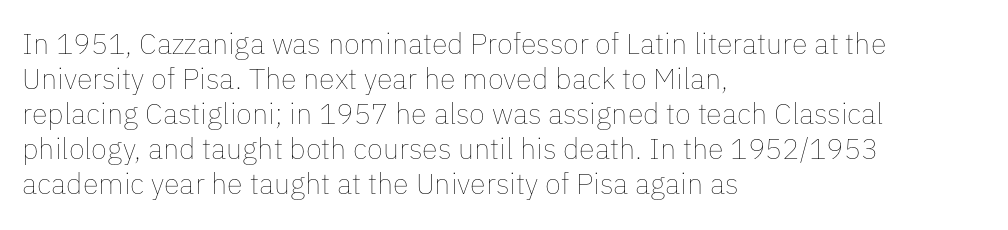
The image shows 29 px thin type, upright; set left-aligned, line spacing 1.21x, normal letter spacing, not underlined; low stroke contrast and a medium x-height.
